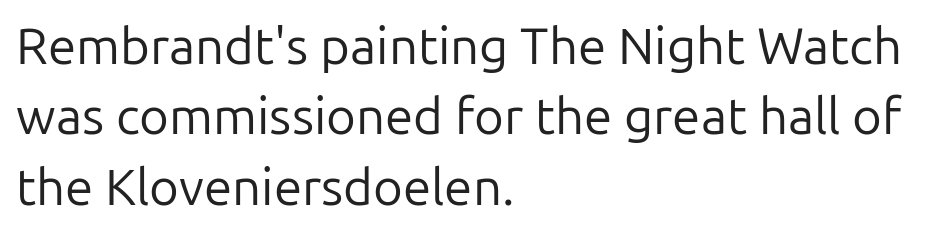
Q: Is the text bold? A: No.
Q: Is the text italic (slanted)? A: No, it is upright.
Q: Is the typeface a serif or a sans-serif typeface? A: Sans-serif.
Q: Is the text underlined? A: No.
Q: How is the paragraph aligned? A: Left-aligned.
Q: Is the spacing between letters normal or unusually wide? A: Normal.
Q: Is the spacing between lines tight, normal or loose? A: Normal.
Q: Width (condensed, normal, or wide)? A: Normal.
Q: Stroke contrast? A: Low.
Q: x-height? A: Medium.
Q: Monospaced? A: No.
